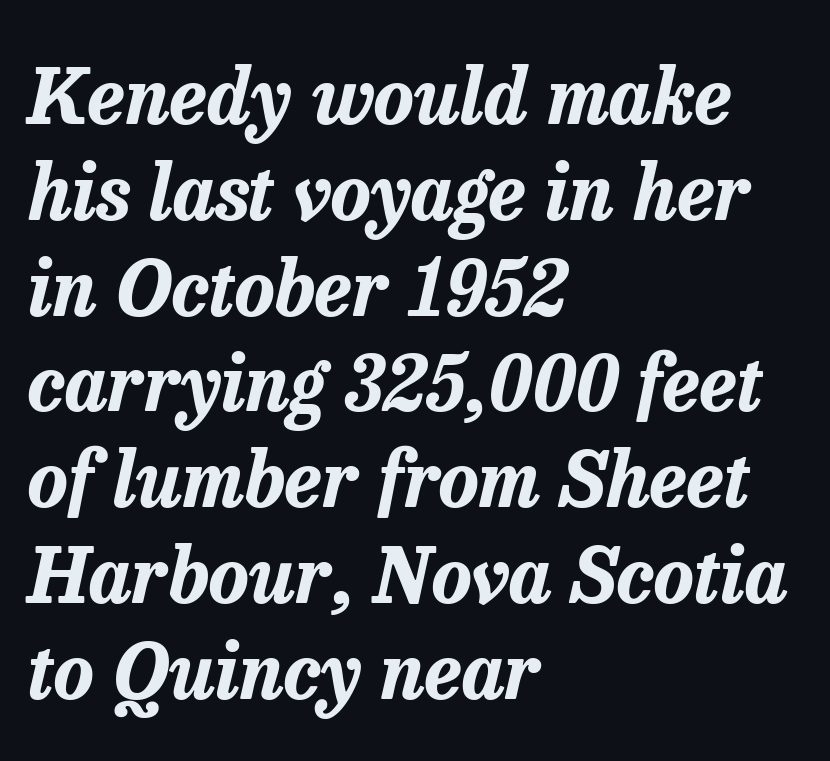
The axis of the letterforms is tilted away from vertical. Strong, thick strokes mark this as bold type. Plain, unruled lines of type. Character widths vary here, with narrow letters taking less room than wide ones. Observe the ordinary spacing: letters are neighbours, not strangers.
